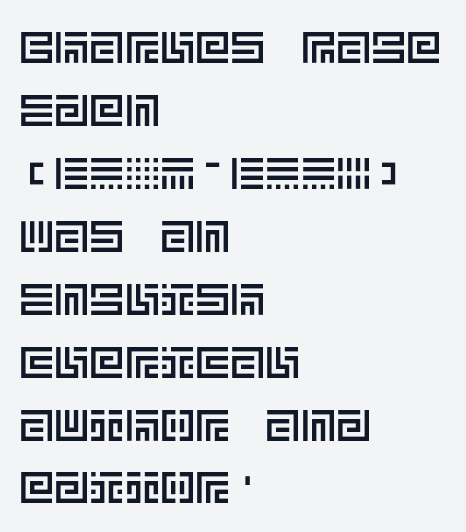
The string is rendered with underlining switched off. Line spacing here is normal. Short and long lines alike share a common starting point at left. This is the regular roman posture of the typeface. Students, note that the glyphs here touch the page at normal intervals.
